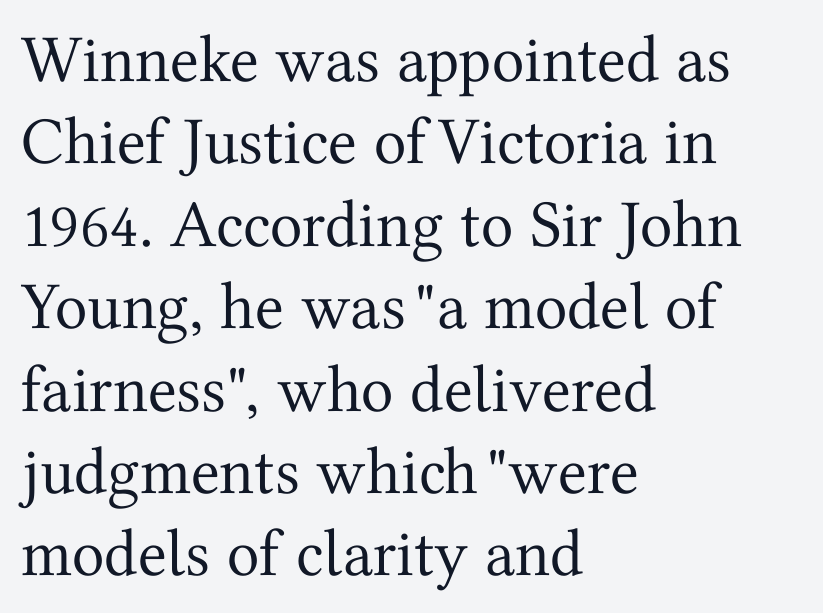
Q: Is the text bold? A: No.
Q: Is the text italic (slanted)? A: No, it is upright.
Q: Is the typeface a serif or a sans-serif typeface? A: Serif.
Q: Is the text underlined? A: No.
Q: How is the paragraph aligned? A: Left-aligned.
Q: Is the spacing between letters normal or unusually wide? A: Normal.
Q: Width (condensed, normal, or wide)? A: Normal.
Q: Stroke contrast? A: Medium.
Q: x-height? A: Medium.
Q: Monospaced? A: No.
